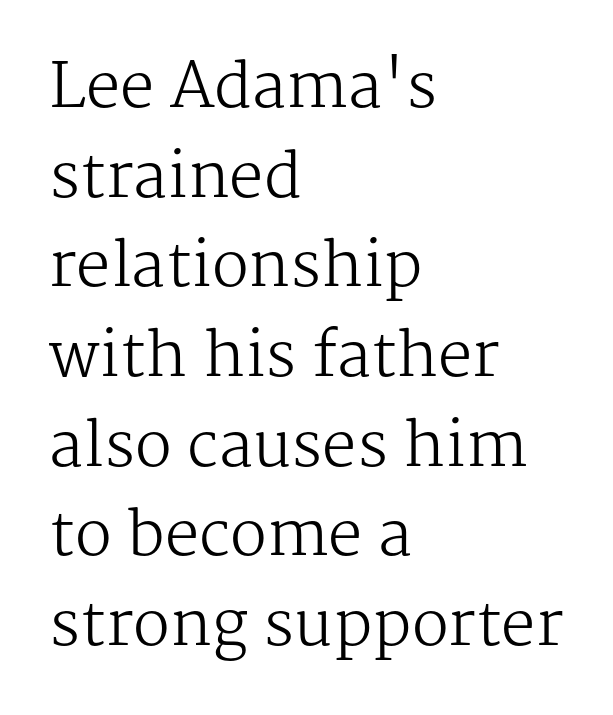
The image shows 61 px regular-weight serif type, upright; set left-aligned, normal line spacing (1.47x), normal letter spacing, not underlined; medium stroke contrast and a medium x-height.
